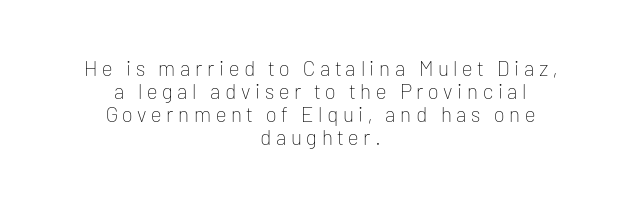
Q: Is the text bold? A: No.
Q: Is the text italic (slanted)? A: No, it is upright.
Q: Is the text underlined? A: No.
Q: How is the paragraph aligned? A: Centered.
Q: Is the spacing between letters normal or unusually wide? A: Unusually wide.
Q: Is the spacing between lines tight, normal or loose? A: Tight.
